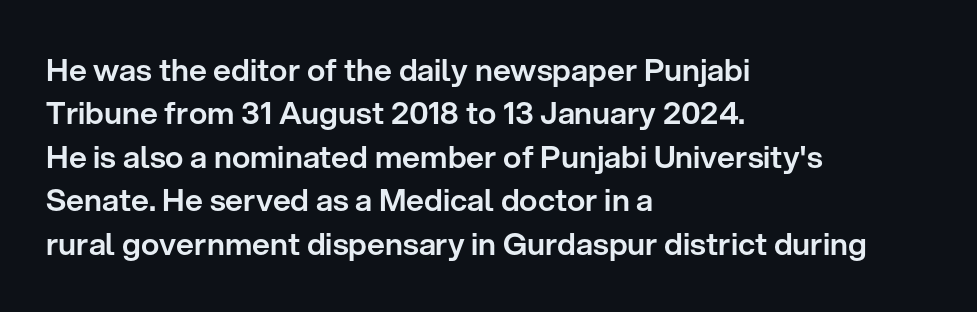
A roman cut, with each character standing at attention. The paragraph shown leans on its left margin. Check the space under the baseline: it is left empty. The face used here is proportionally spaced, like ordinary book or web type. The face used here is rendered with its standard letterfit. Compared with typical paragraphs, the rows here are spaced about the same.
